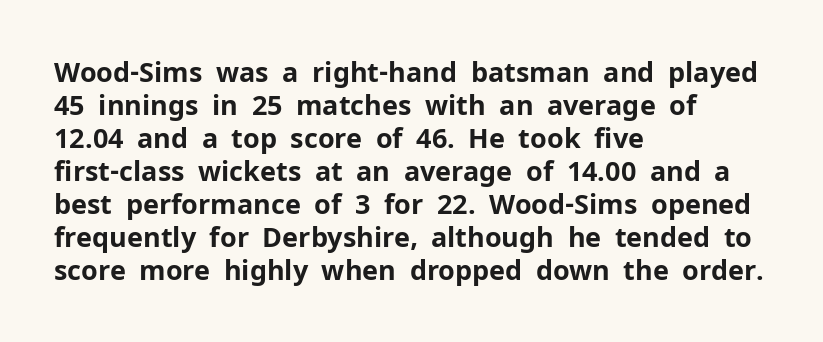
The image shows 27 px bold type, upright; set left-aligned, line spacing 1.22x, normal letter spacing, not underlined.
